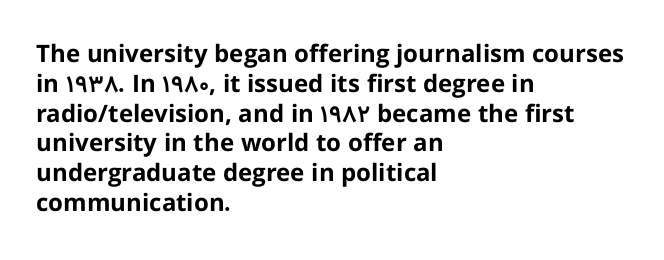
Every character sits straight up, as roman type does. This rendering uses left alignment, leaving the right contour irregular. Letters rest on an invisible, unmarked baseline. The passage shown has conventional tracking throughout. Pretty heavy lettering here — definitely bold.
